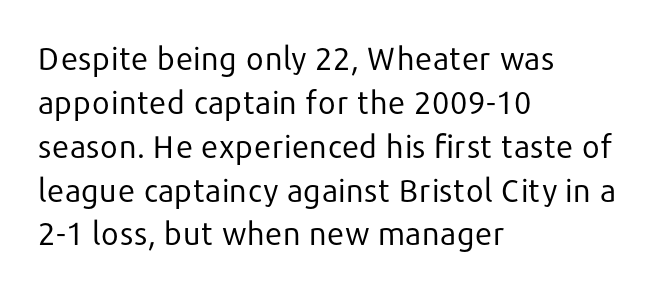
The image shows 32 px regular-weight sans-serif type, upright; set left-aligned, normal line spacing (1.37x), normal letter spacing, not underlined; low stroke contrast and a medium x-height.
